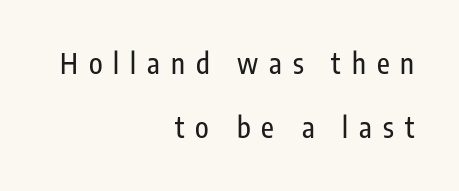
The image shows 28 px condensed sans-serif type, upright; set right-aligned, loose line spacing (2.3x), unusually wide letter spacing (+0.39 em), not underlined; low stroke contrast and a medium x-height.
